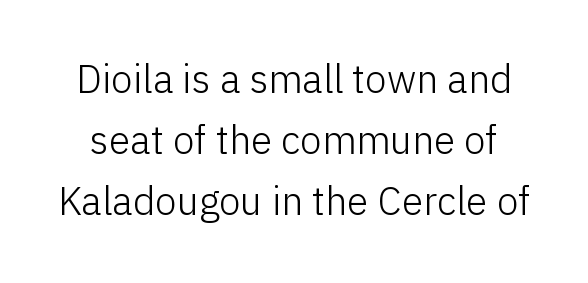
{"serif": "no", "italic": "no", "bold": "no", "weight": "light", "width": "normal", "stroke_contrast": "low", "x_height": "medium", "monospaced": "no", "underline": "no", "line_spacing": "normal", "line_spacing_ratio": 1.57, "letter_spacing": "normal", "letter_spacing_em": 0.0, "glyph_px": 39}
